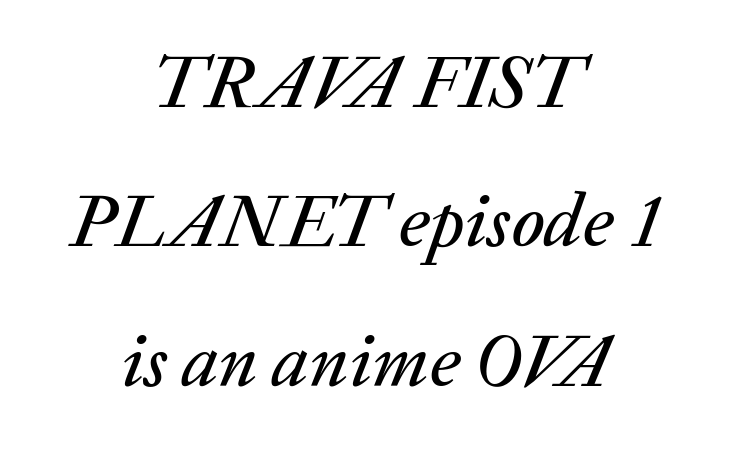
{"italic": "yes", "lean": "right", "slant_degrees": 20, "width": "normal", "stroke_contrast": "low", "x_height": "medium", "monospaced": "no", "underline": "no", "align": "center", "line_spacing_ratio": 1.86, "letter_spacing": "normal", "letter_spacing_em": 0.0, "glyph_px": 75}
